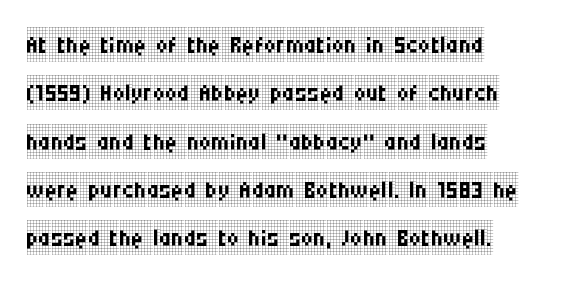
In terms of letterspacing, this is plain default setting. Teacher's note: observe the even left margin — that is flush-left alignment. Bold? No — there's no thickening of the strokes. Character widths vary here, with narrow letters taking less room than wide ones. Nope, not italic — everything's standing straight. Type style note: has serifs.
